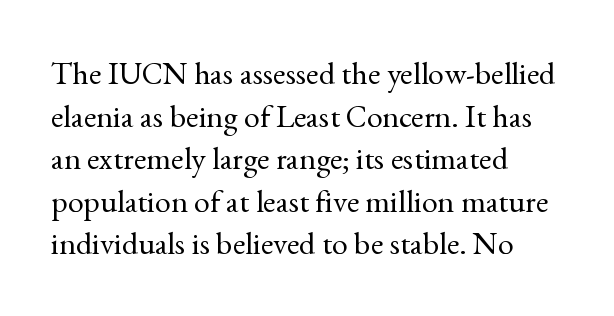
Q: Is the text bold? A: No.
Q: Is the text italic (slanted)? A: No, it is upright.
Q: Is the typeface a serif or a sans-serif typeface? A: Serif.
Q: Is the text underlined? A: No.
Q: How is the paragraph aligned? A: Left-aligned.
Q: Is the spacing between letters normal or unusually wide? A: Normal.
Q: Is the spacing between lines tight, normal or loose? A: Normal.
Q: Width (condensed, normal, or wide)? A: Normal.
Q: x-height? A: Small.
Q: Monospaced? A: No.
